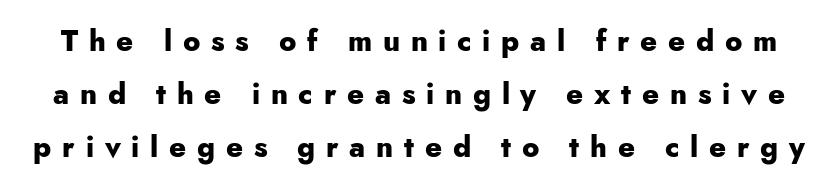
The image shows 29 px heavy sans-serif type, upright; set line spacing 1.82x, unusually wide letter spacing (+0.37 em), not underlined; low stroke contrast and a small x-height.
